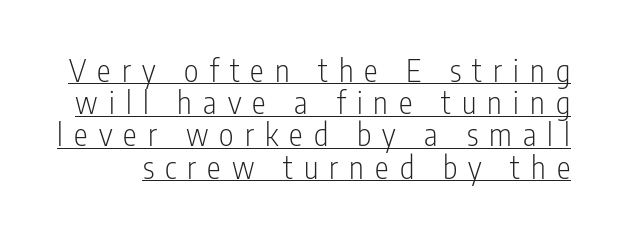
The image shows 31 px light, condensed sans-serif type, upright; set tight line spacing (1.04x), unusually wide letter spacing (+0.36 em), underlined; low stroke contrast and a medium x-height.
